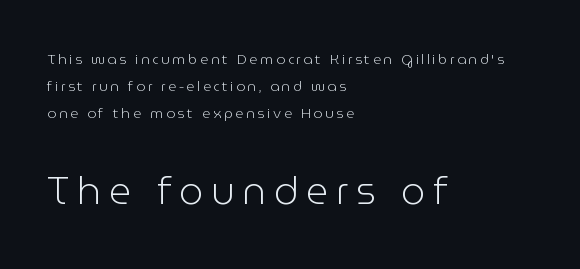
Q: Is the text bold? A: No.
Q: Is the text italic (slanted)? A: No, it is upright.
Q: Is the typeface a serif or a sans-serif typeface? A: Sans-serif.
Q: Is the text underlined? A: No.
Q: How is the paragraph aligned? A: Left-aligned.
Q: Is the spacing between lines tight, normal or loose? A: Loose.
Q: Which block of text is set in a larger size, the first (top) or the second (bottom)? A: The second (bottom) one.
Q: Width (condensed, normal, or wide)? A: Normal.
Q: Stroke contrast? A: Low.
Q: x-height? A: Medium.
Q: Monospaced? A: No.
